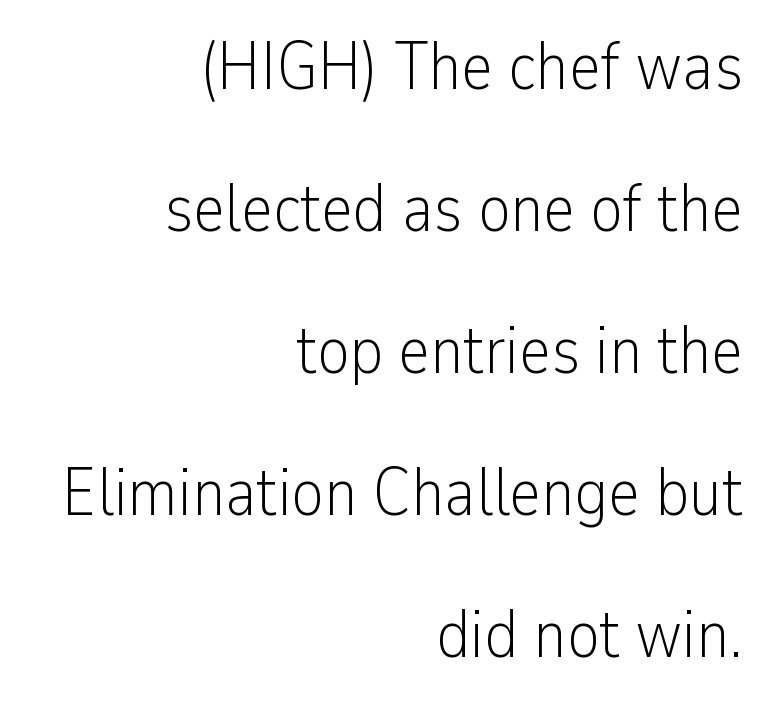
Summary of weight: not heavy and not bold. The passage shown is typed in a proportional face where columns would drift. Note: no serifs on the glyphs. Characters follow at the spacing the type designer built in. This rendering uses right alignment, leaving the left contour irregular. Each new line begins a long way beneath the previous one.
